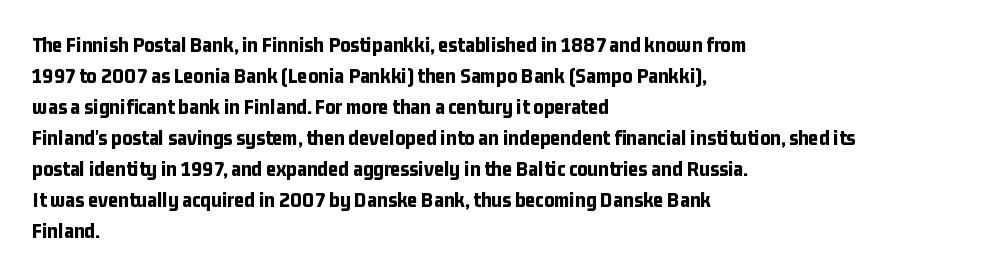
The image shows 22 px bold type, upright; set left-aligned, normal line spacing (1.41x), normal letter spacing, not underlined.
